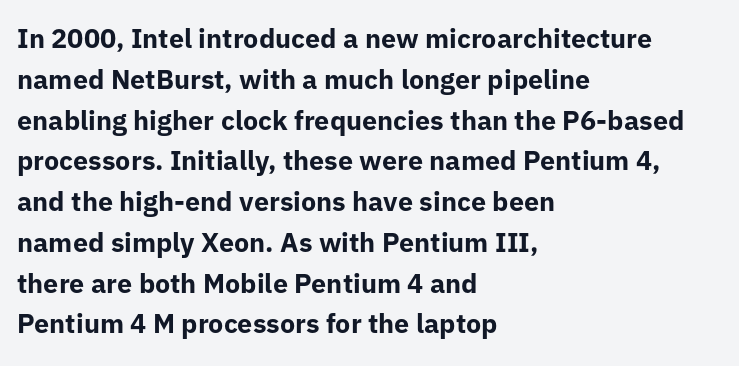
The image shows 27 px bold type, upright; set left-aligned, normal line spacing (1.51x), normal letter spacing, not underlined.
